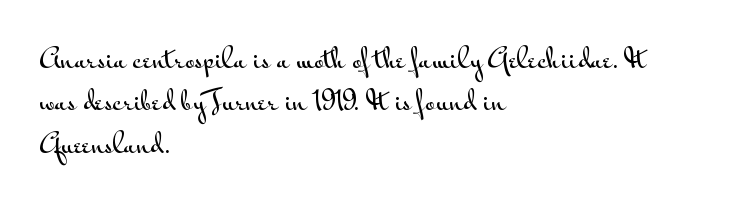
Successive baselines arrive at the customary interval. Where is the straight margin? On the left. Lines of text with bare space underneath. Each word holds together tightly as a unit, with standard inter-letter gaps.
